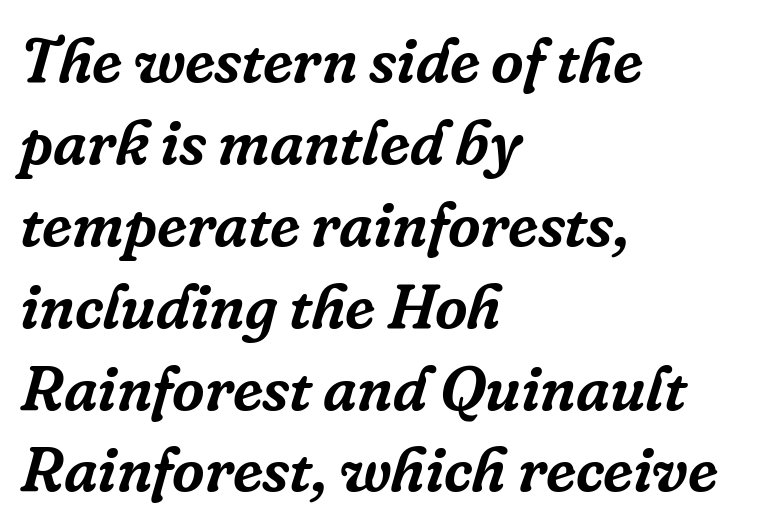
{"serif": "yes", "italic": "yes", "lean": "right", "slant_degrees": 16, "width": "normal", "stroke_contrast": "low", "x_height": "medium", "monospaced": "no", "underline": "no", "align": "left", "line_spacing": "normal", "line_spacing_ratio": 1.3, "letter_spacing": "normal", "letter_spacing_em": 0.0, "glyph_px": 63}
